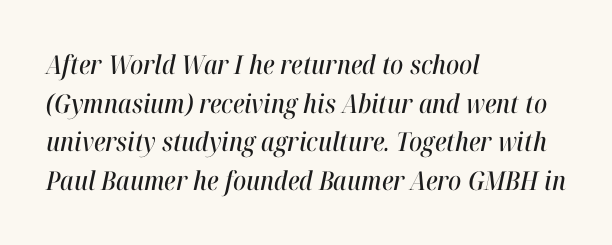
{"italic": "yes", "lean": "right", "slant_degrees": 12, "underline": "no", "align": "left", "line_spacing": "normal", "line_spacing_ratio": 1.49, "letter_spacing": "normal", "letter_spacing_em": 0.0, "glyph_px": 26}
